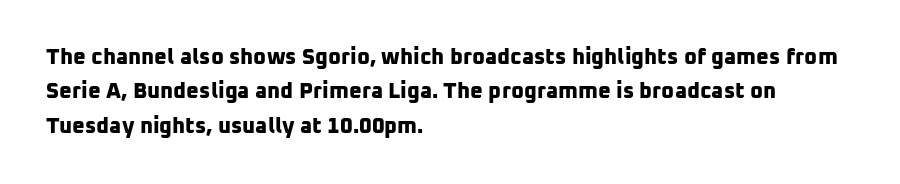
{"bold": "yes", "underline": "no", "align": "left", "line_spacing": "normal", "line_spacing_ratio": 1.56, "letter_spacing": "normal", "letter_spacing_em": 0.0, "glyph_px": 22}
